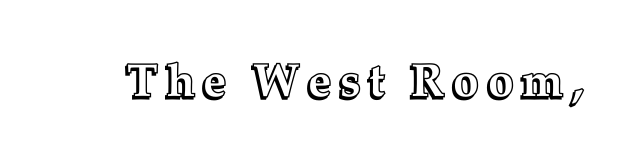
{"italic": "no", "width": "normal", "x_height": "medium", "monospaced": "no", "underline": "no", "glyph_px": 46}
